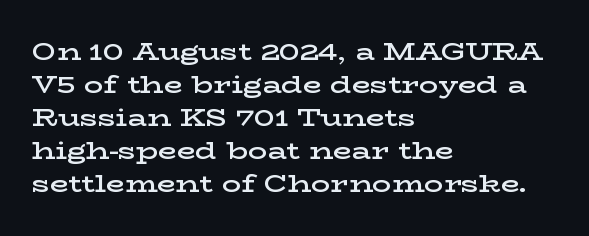
This rendering features lettering with no underline. Firm but not heavy-handed strokes: this text is semibold. Compared with typical body copy, the letter spacing here is the same. This sample is left-justified, so line endings fall wherever the words run out. Normally led — the rows are evenly, conventionally spaced.
